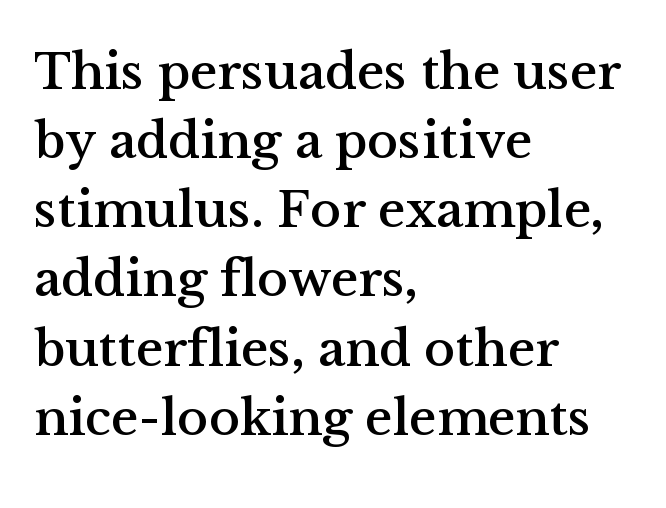
Q: Is the text italic (slanted)? A: No, it is upright.
Q: Is the typeface a serif or a sans-serif typeface? A: Serif.
Q: Is the text underlined? A: No.
Q: How is the paragraph aligned? A: Left-aligned.
Q: Is the spacing between letters normal or unusually wide? A: Normal.
Q: Is the spacing between lines tight, normal or loose? A: Normal.
Q: Width (condensed, normal, or wide)? A: Normal.
Q: Stroke contrast? A: Medium.
Q: x-height? A: Medium.
Q: Monospaced? A: No.
